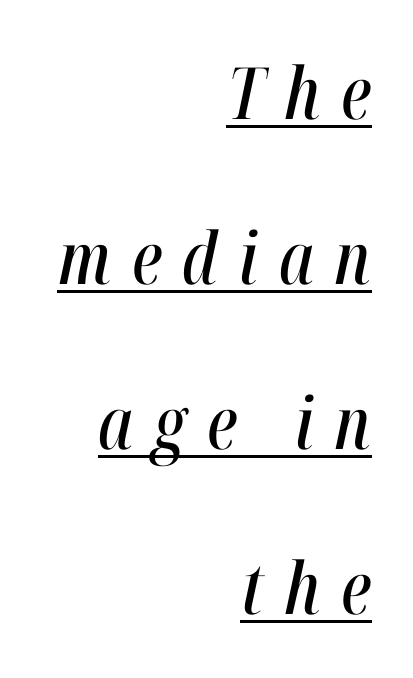
Q: Is the text italic (slanted)? A: Yes, it leans right by about 12 degrees.
Q: Is the text underlined? A: Yes.
Q: How is the paragraph aligned? A: Right-aligned.
Q: Is the spacing between letters normal or unusually wide? A: Unusually wide.
Q: Is the spacing between lines tight, normal or loose? A: Loose.
Q: Width (condensed, normal, or wide)? A: Condensed.
Q: Stroke contrast? A: High.
Q: x-height? A: Medium.
Q: Monospaced? A: No.
